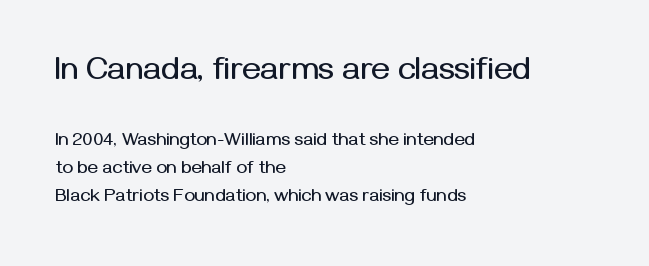
Regarding serifs, this sample does without them. Baseline-to-baseline distance is the conventional proportion of letter height. A bare baseline throughout the passage. Italic? Not at all — the glyphs are vertical. The passage is arranged the way most books set body copy — flush left. A student would notice the top passage is typeset larger than what follows.
